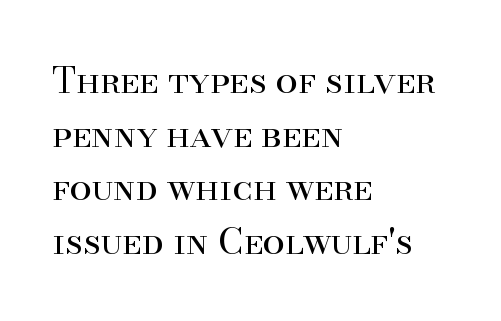
{"serif": "yes", "italic": "no", "bold": "no", "weight": "regular", "width": "normal", "stroke_contrast": "high", "x_height": "small", "monospaced": "no", "underline": "no", "align": "left", "line_spacing": "normal", "line_spacing_ratio": 1.49, "letter_spacing": "normal", "letter_spacing_em": 0.0, "glyph_px": 36}
